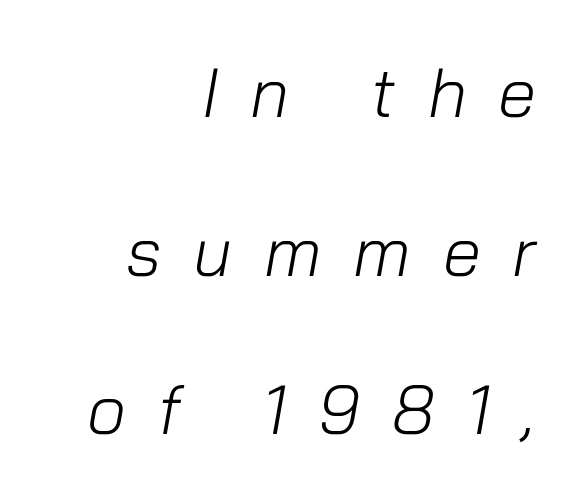
{"italic": "yes", "lean": "right", "slant_degrees": 10, "bold": "no", "weight": "light", "width": "normal", "stroke_contrast": "low", "x_height": "medium", "monospaced": "no", "underline": "no", "align": "right", "line_spacing": "loose", "line_spacing_ratio": 2.3, "letter_spacing": "wide", "letter_spacing_em": 0.46, "glyph_px": 69}
